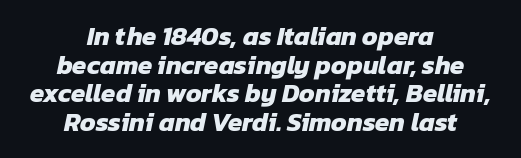
The image shows 26 px bold type; set centered, tight line spacing (1.1x), normal letter spacing, not underlined.
